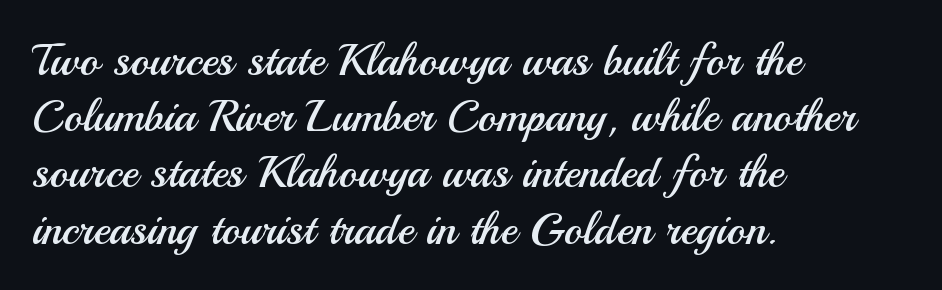
Q: Is the text bold? A: No.
Q: Is the text italic (slanted)? A: Yes.
Q: Is the typeface a serif or a sans-serif typeface? A: Sans-serif.
Q: Is the text underlined? A: No.
Q: How is the paragraph aligned? A: Left-aligned.
Q: Is the spacing between letters normal or unusually wide? A: Normal.
Q: Is the spacing between lines tight, normal or loose? A: Normal.
Q: Width (condensed, normal, or wide)? A: Normal.
Q: Stroke contrast? A: Medium.
Q: x-height? A: Small.
Q: Monospaced? A: No.
